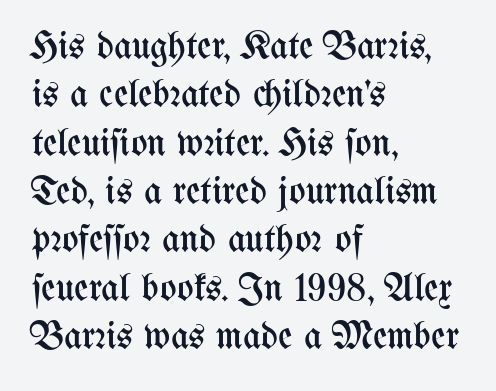
Designer's note — italics off, roman on. The setting favours the left margin, as ordinary paragraphs usually do. Compared with a typical body face, this is equally light or lighter still. This rendering leaves character spacing at its baseline value. Underlining? Definitely not there. These lines are rendered in a variable-pitch font.
